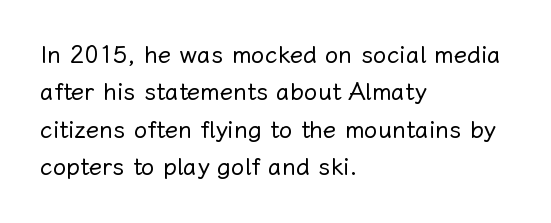
The image shows 24 px text type, upright; set left-aligned, normal line spacing (1.56x), normal letter spacing, not underlined.
